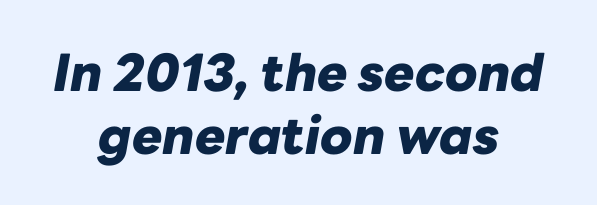
{"italic": "yes", "lean": "right", "slant_degrees": 10, "bold": "yes", "weight": "heavy", "width": "normal", "stroke_contrast": "low", "x_height": "medium", "monospaced": "no", "underline": "no", "align": "center", "line_spacing_ratio": 1.23, "letter_spacing": "normal", "letter_spacing_em": 0.0, "glyph_px": 51}
